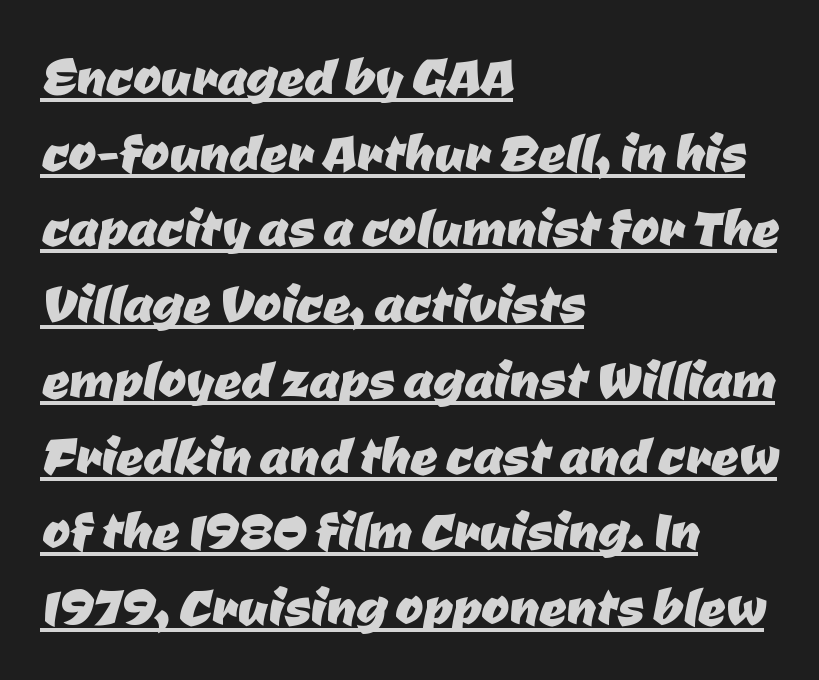
{"serif": "no", "width": "normal", "stroke_contrast": "low", "x_height": "medium", "monospaced": "no", "underline": "yes", "align": "left", "line_spacing": "tight", "line_spacing_ratio": 1.13, "letter_spacing": "normal", "letter_spacing_em": 0.0, "glyph_px": 67}
